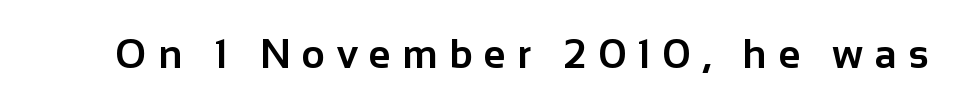
The image shows 40 px bold sans-serif type, upright; set unusually wide letter spacing (+0.29 em), not underlined; low stroke contrast and a medium x-height.
